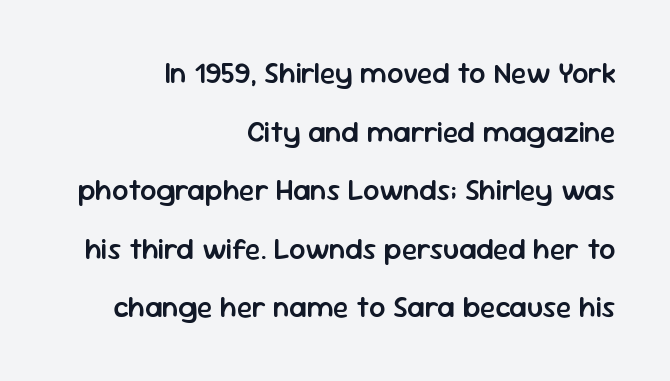
{"serif": "no", "italic": "no", "bold": "semi", "weight": "semibold", "width": "normal", "stroke_contrast": "low", "x_height": "medium", "monospaced": "no", "underline": "no", "align": "right", "line_spacing": "loose", "line_spacing_ratio": 2.02, "letter_spacing": "normal", "letter_spacing_em": 0.0, "glyph_px": 29}
